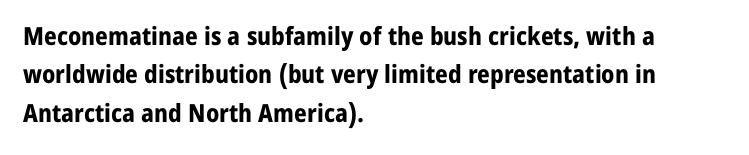
Q: Is the text bold? A: Yes.
Q: Is the text italic (slanted)? A: No, it is upright.
Q: Is the text underlined? A: No.
Q: How is the paragraph aligned? A: Left-aligned.
Q: Is the spacing between letters normal or unusually wide? A: Normal.
Q: Is the spacing between lines tight, normal or loose? A: Normal.
